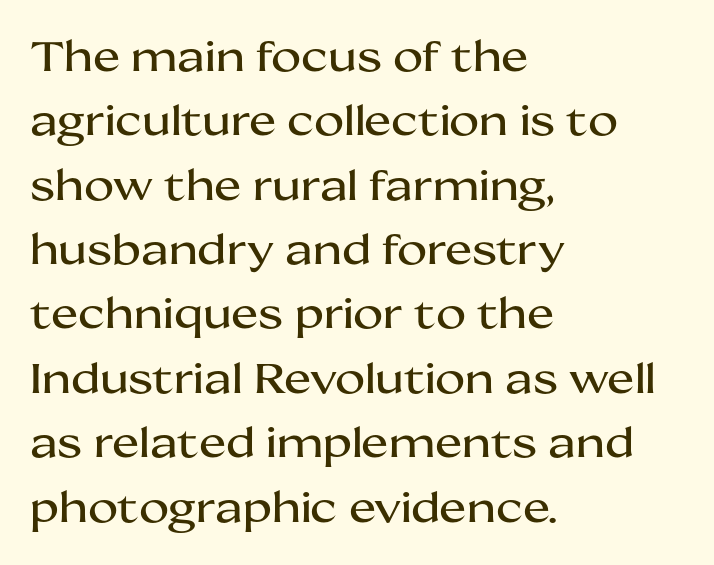
{"italic": "no", "width": "wide", "stroke_contrast": "medium", "x_height": "medium", "monospaced": "no", "underline": "no", "align": "left", "line_spacing": "normal", "line_spacing_ratio": 1.57, "letter_spacing": "normal", "letter_spacing_em": 0.0, "glyph_px": 41}
